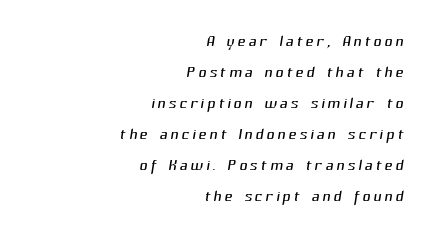
The image shows 22 px text type; set right-aligned, normal line spacing (1.41x), not underlined.
